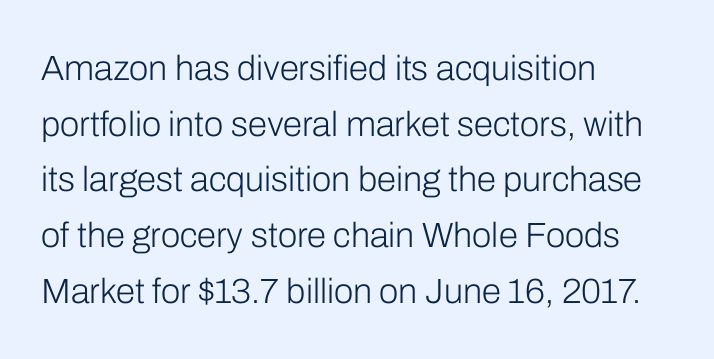
The image shows 35 px light sans-serif type, upright; set left-aligned, normal line spacing (1.59x), normal letter spacing, not underlined; low stroke contrast and a medium x-height.
